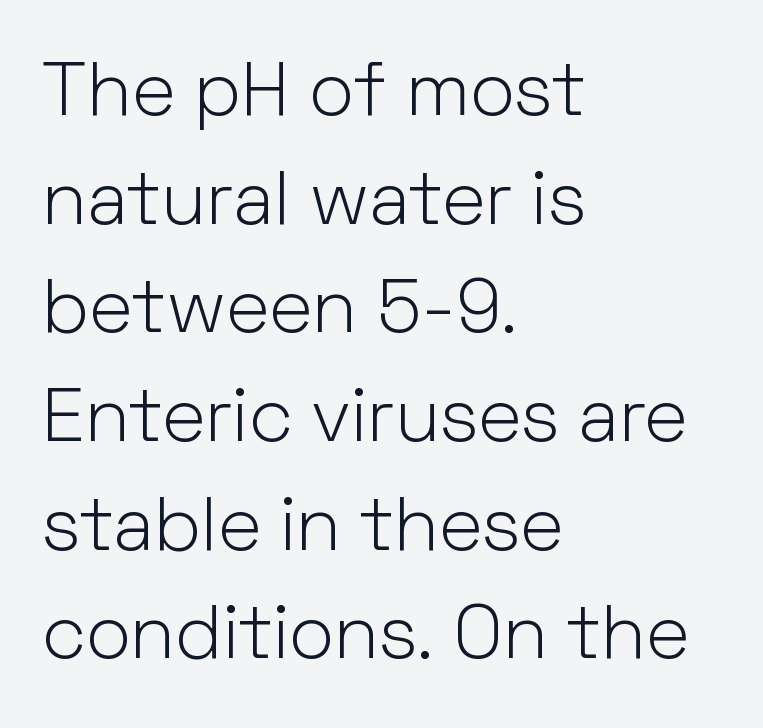
The rendering shows plain stroke endings on the letterforms — a sans-serif design. The text block is weighted toward the left margin, trailing off unevenly rightward. Observe the ordinary spacing: letters are neighbours, not strangers. Just letters on the line, the space beneath them empty.
